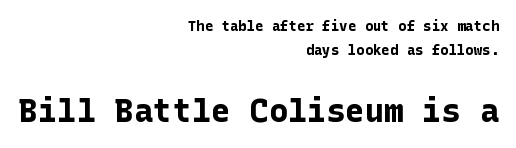
{"serif": "no", "italic": "no", "bold": "yes", "weight": "bold", "width": "normal", "stroke_contrast": "low", "x_height": "medium", "underline": "no", "align": "right", "line_spacing_ratio": 1.74, "letter_spacing": "normal", "letter_spacing_em": 0.0, "larger_block": "second", "size_ratio": 2.29, "glyph_px": 32}
